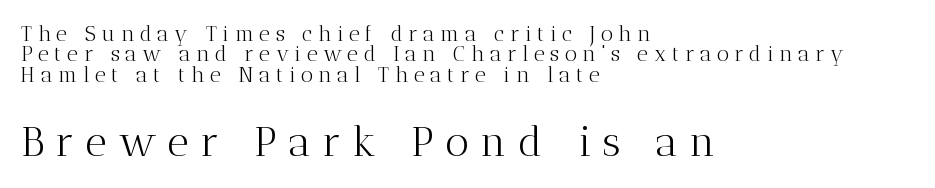
Weight: regular or lighter. The composition opens small and finishes big. This sample trades vertical openness for compactness between lines. The passage shown is typeset with a serif family.
